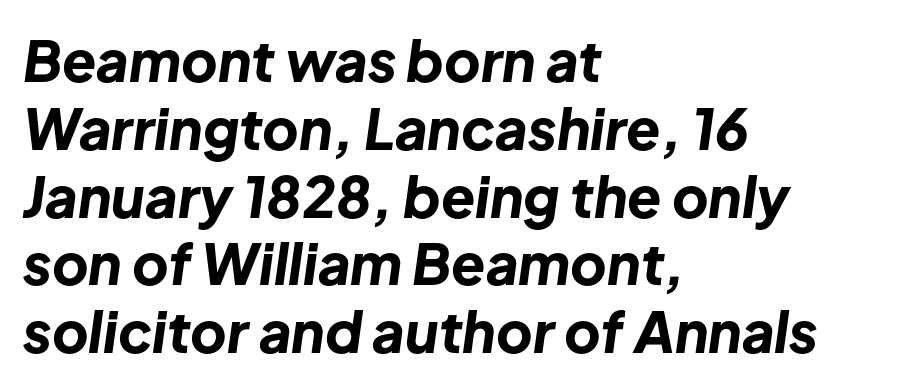
Q: Is the text bold? A: Yes.
Q: Is the text italic (slanted)? A: Yes, it leans right by about 8 degrees.
Q: Is the text underlined? A: No.
Q: How is the paragraph aligned? A: Left-aligned.
Q: Is the spacing between letters normal or unusually wide? A: Normal.
Q: Width (condensed, normal, or wide)? A: Normal.
Q: Stroke contrast? A: Low.
Q: x-height? A: Medium.
Q: Monospaced? A: No.
